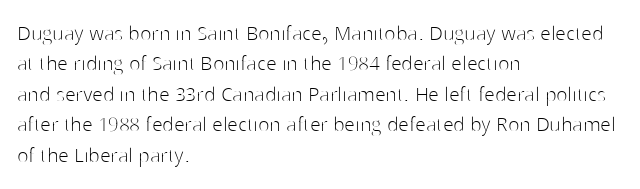
Q: Is the text bold? A: No.
Q: Is the text italic (slanted)? A: No, it is upright.
Q: Is the text underlined? A: No.
Q: How is the paragraph aligned? A: Left-aligned.
Q: Is the spacing between letters normal or unusually wide? A: Normal.
Q: Is the spacing between lines tight, normal or loose? A: Normal.
